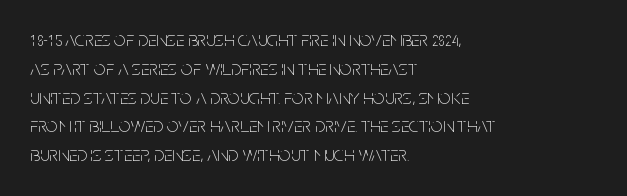
{"italic": "no", "bold": "no", "underline": "no", "align": "left", "line_spacing": "normal", "line_spacing_ratio": 1.37, "letter_spacing": "normal", "letter_spacing_em": 0.0, "glyph_px": 21}
